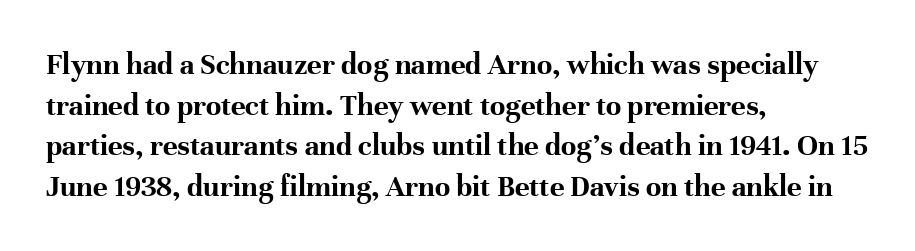
These lines are rendered in a variable-pitch font. Underline: absent. The face used here is seriffed, in the tradition of book romans. A roman cut, with each character standing at attention. Horizontal bands of white between lines are of average thickness. A typesetter would call this zero additional tracking.
